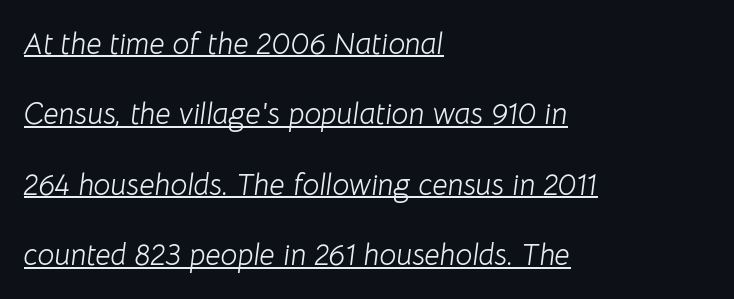
The rendering keeps characters at their native spacing. Horizontal alignment here is leftward, the default for most running prose. This rendering features underlined lettering. The rendering uses natural spacing where letterforms have individual widths. What's the leading like? Stretched, with rows far apart. Weight: not bold — regular or lighter.
